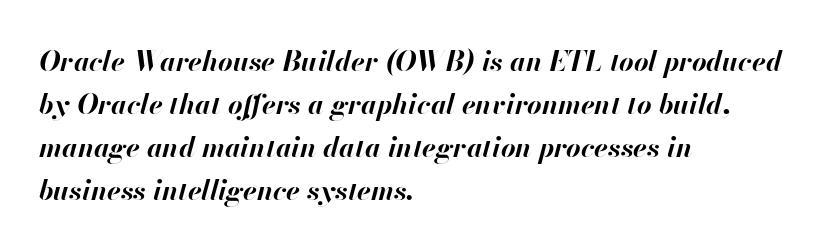
Q: Is the text bold? A: Yes.
Q: Is the text italic (slanted)? A: Yes, it leans right by about 13 degrees.
Q: Is the text underlined? A: No.
Q: How is the paragraph aligned? A: Left-aligned.
Q: Is the spacing between letters normal or unusually wide? A: Normal.
Q: Is the spacing between lines tight, normal or loose? A: Normal.
Q: Width (condensed, normal, or wide)? A: Normal.
Q: Stroke contrast? A: High.
Q: x-height? A: Small.
Q: Monospaced? A: No.
